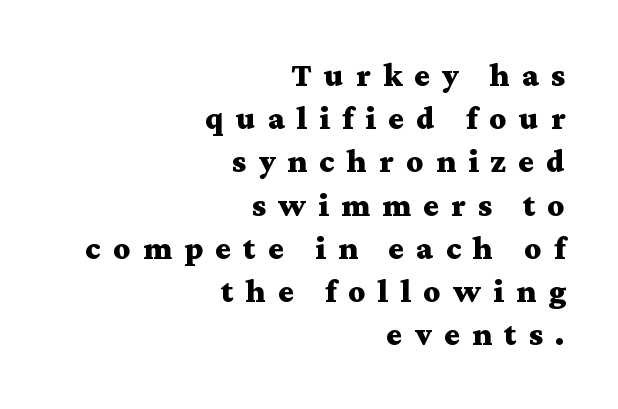
The image shows 33 px bold, wide serif type, upright; set right-aligned, normal line spacing (1.31x), unusually wide letter spacing (+0.37 em), not underlined; medium stroke contrast and a medium x-height.
